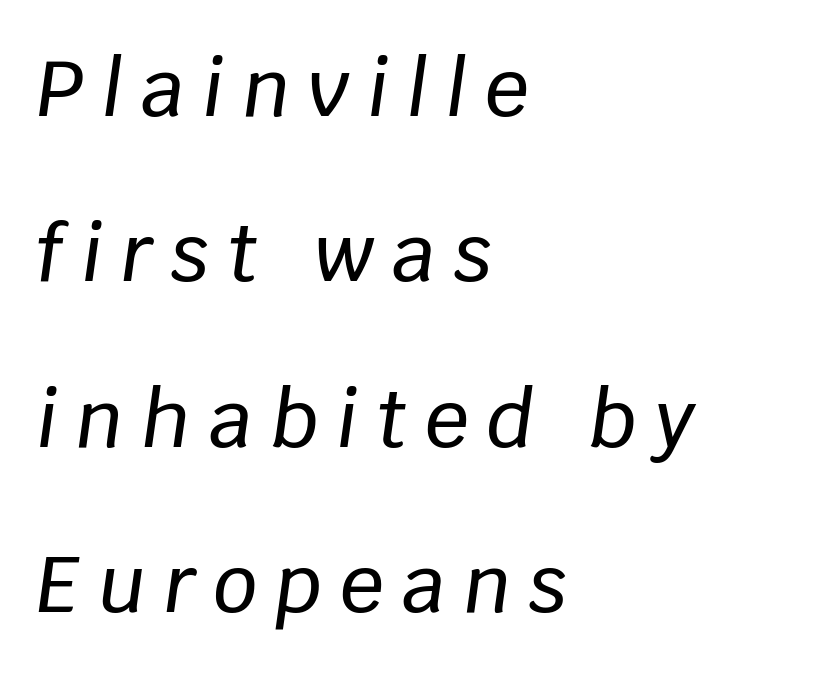
Q: Is the text italic (slanted)? A: Yes, it leans right by about 8 degrees.
Q: Is the text underlined? A: No.
Q: How is the paragraph aligned? A: Left-aligned.
Q: Is the spacing between letters normal or unusually wide? A: Unusually wide.
Q: Is the spacing between lines tight, normal or loose? A: Loose.
Q: Width (condensed, normal, or wide)? A: Normal.
Q: Stroke contrast? A: Low.
Q: x-height? A: Large.
Q: Monospaced? A: No.
